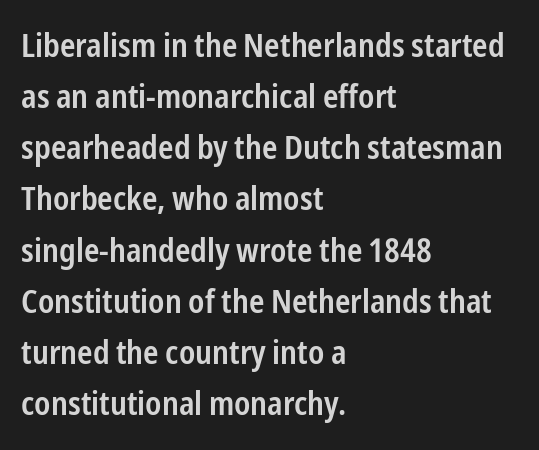
{"serif": "no", "italic": "no", "bold": "semi", "weight": "semibold", "width": "condensed", "stroke_contrast": "low", "x_height": "medium", "monospaced": "no", "underline": "no", "align": "left", "line_spacing": "normal", "line_spacing_ratio": 1.55, "letter_spacing": "normal", "letter_spacing_em": 0.0, "glyph_px": 33}
